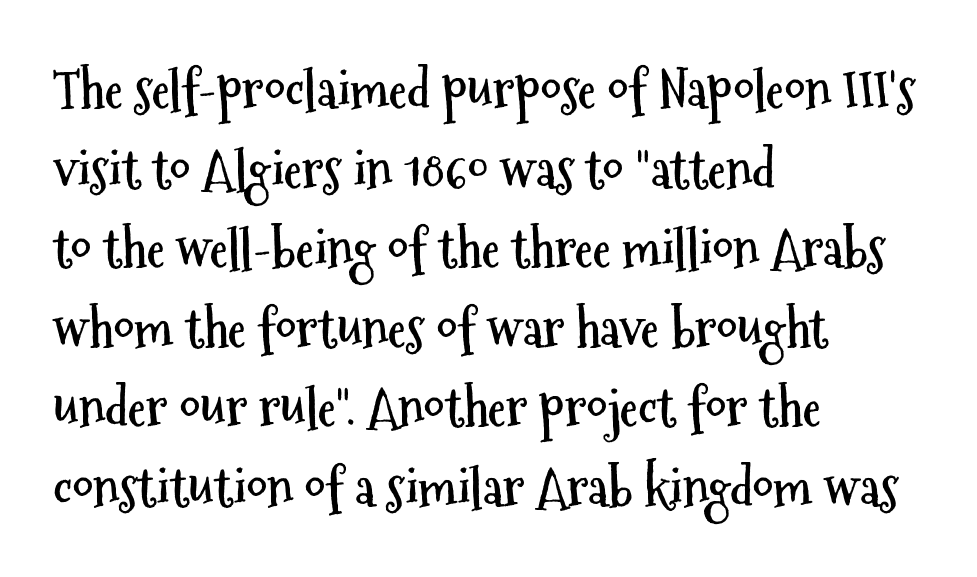
The image shows 52 px semibold, condensed sans-serif type, upright; set left-aligned, normal line spacing (1.53x), normal letter spacing, not underlined; medium stroke contrast and a medium x-height.
